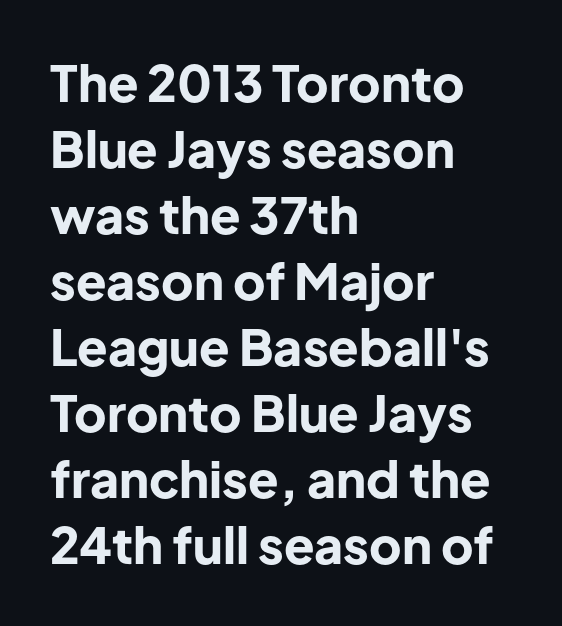
Q: Is the text bold? A: Yes.
Q: Is the text italic (slanted)? A: No, it is upright.
Q: Is the typeface a serif or a sans-serif typeface? A: Sans-serif.
Q: Is the text underlined? A: No.
Q: How is the paragraph aligned? A: Left-aligned.
Q: Is the spacing between letters normal or unusually wide? A: Normal.
Q: Is the spacing between lines tight, normal or loose? A: Normal.
Q: Width (condensed, normal, or wide)? A: Normal.
Q: Stroke contrast? A: Low.
Q: x-height? A: Medium.
Q: Monospaced? A: No.
